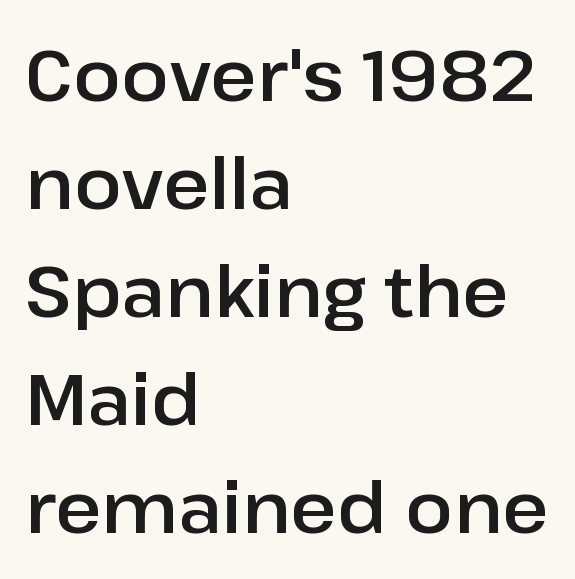
Ascenders rise straight up at ninety degrees. The baseline area is clear. The lines sit at an ordinary, default distance from one another. Proportional: the letters do not fall into vertical columns. Examine the stroke ends and you'll find no serifs. Short and long lines alike share a common starting point at left.
